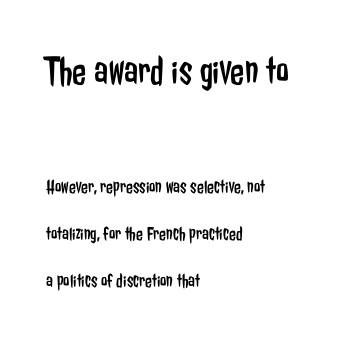
These lines stack with their left ends in a neat column. The glyphs in this specimen are sans serif. Here the first block reads like a headline and the second like body copy. Notice how the stems are strictly vertical — no italics here. Any mark beneath the type? The region is blank.
